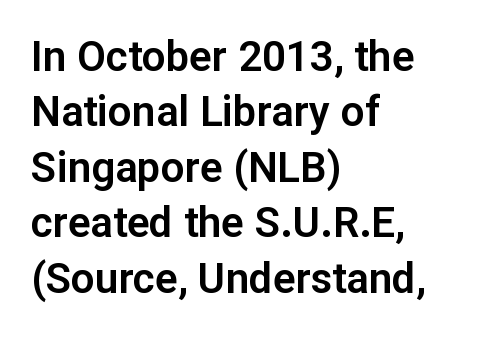
Nothing unusual about the tracking: characters are spaced as the font intends. Bare-footed words on every line. I'd call this a sans setting — the letters go barefoot. Left-aligned paragraph, ragged on the right. The lines sit at an ordinary, default distance from one another.
